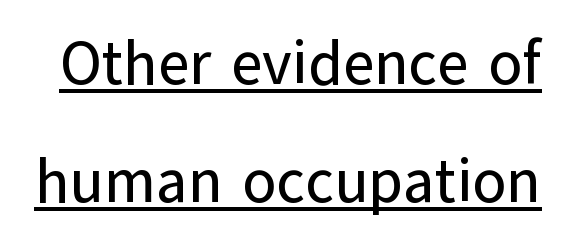
Q: Is the text italic (slanted)? A: No, it is upright.
Q: Is the typeface a serif or a sans-serif typeface? A: Sans-serif.
Q: Is the text underlined? A: Yes.
Q: Is the spacing between letters normal or unusually wide? A: Normal.
Q: Is the spacing between lines tight, normal or loose? A: Loose.
Q: Width (condensed, normal, or wide)? A: Normal.
Q: Stroke contrast? A: Low.
Q: x-height? A: Medium.
Q: Monospaced? A: No.
